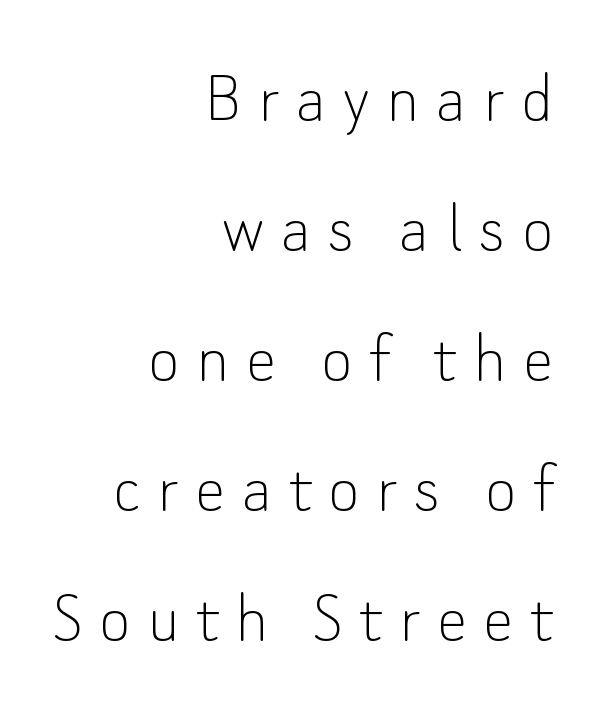
Q: Is the text bold? A: No.
Q: Is the text italic (slanted)? A: No, it is upright.
Q: Is the typeface a serif or a sans-serif typeface? A: Sans-serif.
Q: Is the text underlined? A: No.
Q: How is the paragraph aligned? A: Right-aligned.
Q: Is the spacing between letters normal or unusually wide? A: Unusually wide.
Q: Width (condensed, normal, or wide)? A: Normal.
Q: Stroke contrast? A: Low.
Q: x-height? A: Small.
Q: Monospaced? A: No.
